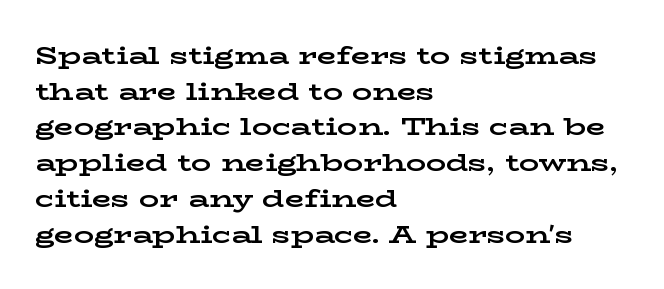
Q: Is the text bold? A: Yes.
Q: Is the text italic (slanted)? A: No, it is upright.
Q: Is the text underlined? A: No.
Q: How is the paragraph aligned? A: Left-aligned.
Q: Is the spacing between letters normal or unusually wide? A: Normal.
Q: Is the spacing between lines tight, normal or loose? A: Normal.
